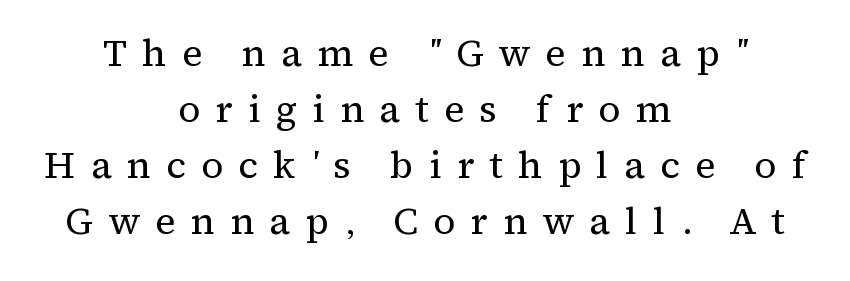
A roman cut, with each character standing at attention. The strokes are not fattened; the text isn't bold. Horizontal alignment here is central, giving a formal, balanced look. In terms of letterform style, serifs are clearly present.
